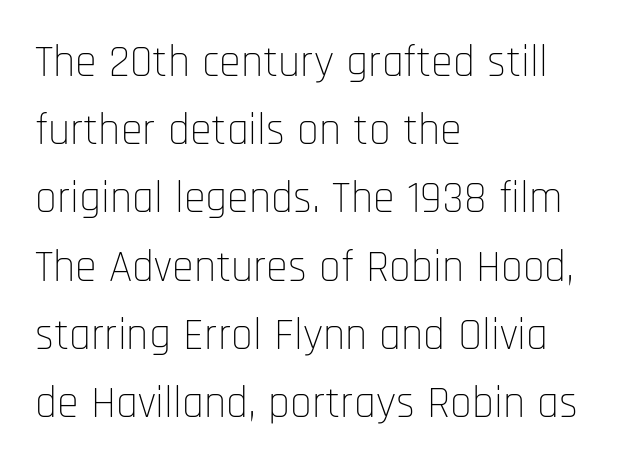
Each word holds together tightly as a unit, with standard inter-letter gaps. The face used here is a sans, in the tradition of grotesques and geometrics. No heavy texture on the line: the type isn't bold. Here the designer chose a conventional face with non-uniform glyph widths. The line-height multiplier appears to be the usual default. Does the copy run flush right? No — it runs flush left.
